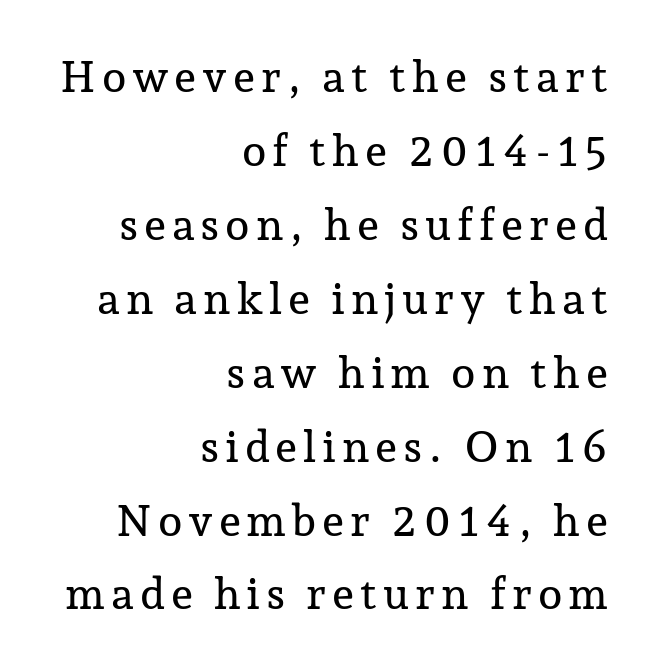
The image shows 44 px serif type, upright; set right-aligned, normal line spacing (1.68x), not underlined; low stroke contrast and a medium x-height.
